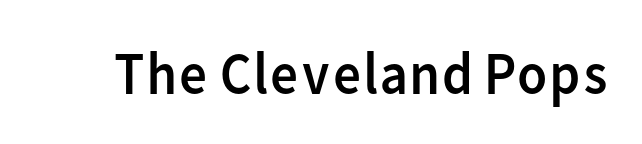
{"serif": "no", "italic": "no", "bold": "no", "weight": "regular", "width": "normal", "stroke_contrast": "low", "x_height": "medium", "monospaced": "no", "underline": "no", "letter_spacing": "normal", "letter_spacing_em": 0.0, "glyph_px": 61}
